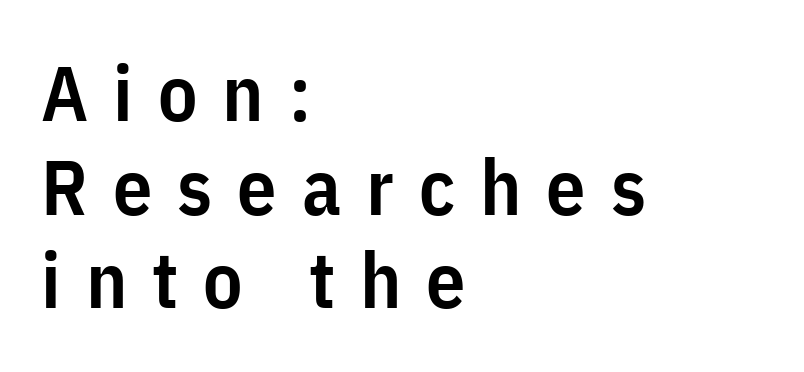
The image shows 78 px semibold, condensed sans-serif type, upright; set left-aligned, line spacing 1.2x, unusually wide letter spacing (+0.32 em), not underlined; low stroke contrast and a medium x-height.
